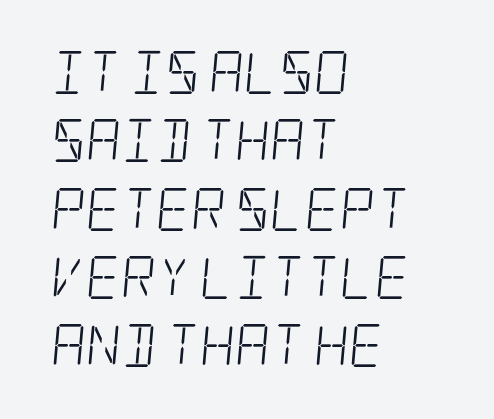
{"serif": "yes", "bold": "no", "weight": "light", "width": "condensed", "stroke_contrast": "low", "x_height": "large", "underline": "no", "align": "left", "line_spacing": "normal", "line_spacing_ratio": 1.59, "letter_spacing": "normal", "letter_spacing_em": 0.0, "glyph_px": 43}
